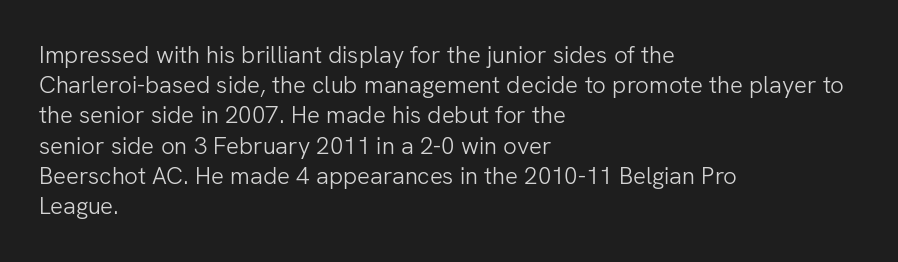
{"italic": "no", "bold": "no", "underline": "no", "align": "left", "line_spacing": "normal", "line_spacing_ratio": 1.26, "letter_spacing": "normal", "letter_spacing_em": 0.0, "glyph_px": 24}
